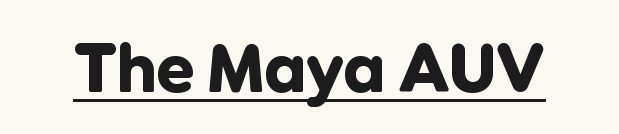
The image shows 68 px bold sans-serif type, upright; set normal letter spacing, underlined; low stroke contrast and a medium x-height.
